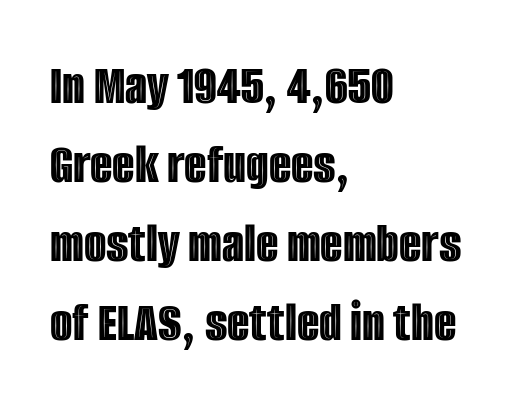
{"italic": "no", "width": "condensed", "x_height": "large", "monospaced": "no", "underline": "no", "align": "left", "line_spacing": "normal", "line_spacing_ratio": 1.36, "letter_spacing": "normal", "letter_spacing_em": 0.0, "glyph_px": 58}
